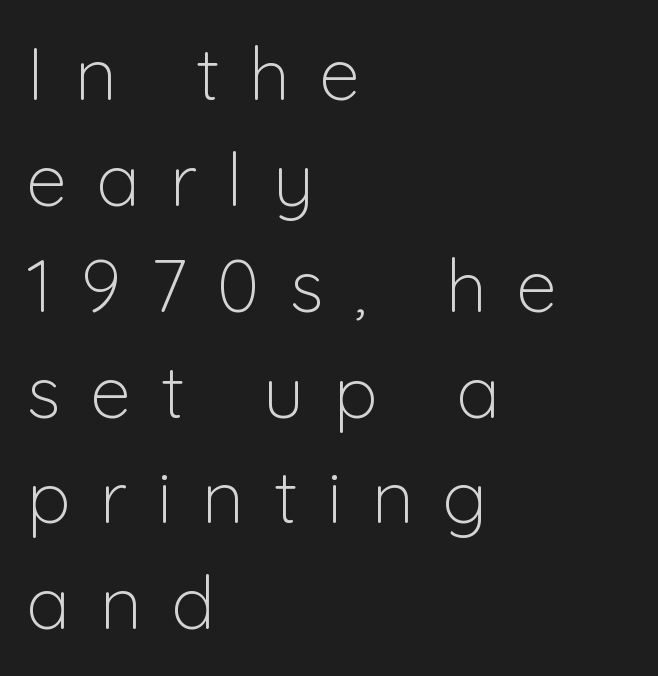
{"serif": "no", "italic": "no", "bold": "no", "weight": "light", "width": "normal", "stroke_contrast": "low", "x_height": "medium", "monospaced": "no", "underline": "no", "align": "left", "line_spacing": "normal", "line_spacing_ratio": 1.45, "letter_spacing": "wide", "letter_spacing_em": 0.41, "glyph_px": 73}
